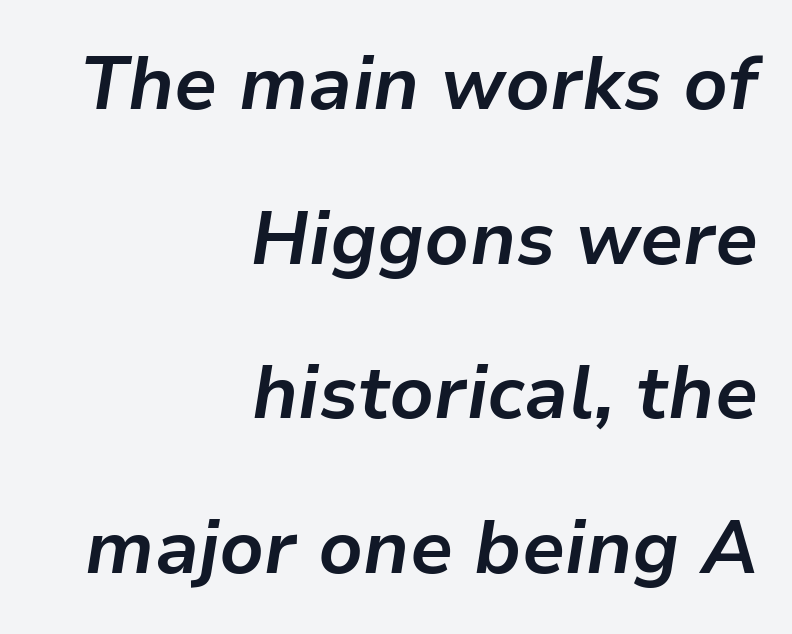
Q: Is the text bold? A: Yes.
Q: Is the text italic (slanted)? A: Yes, it leans right by about 9 degrees.
Q: Is the text underlined? A: No.
Q: How is the paragraph aligned? A: Right-aligned.
Q: Is the spacing between letters normal or unusually wide? A: Normal.
Q: Is the spacing between lines tight, normal or loose? A: Loose.
Q: Width (condensed, normal, or wide)? A: Normal.
Q: Stroke contrast? A: Low.
Q: x-height? A: Medium.
Q: Monospaced? A: No.
